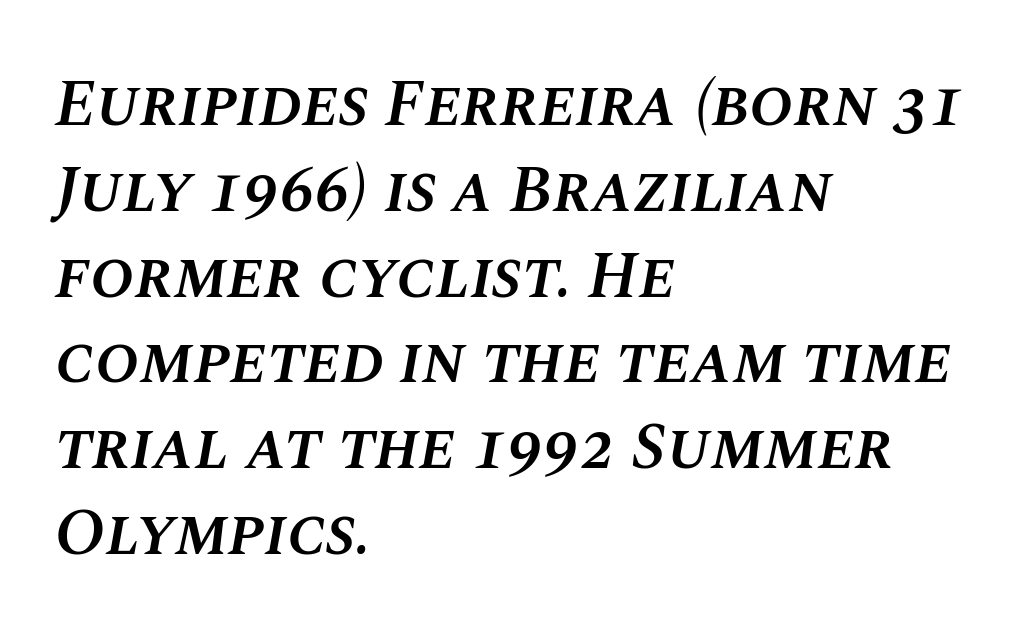
The image shows 66 px semibold type, italic (leaning right); set left-aligned, normal line spacing (1.3x), normal letter spacing, not underlined; medium stroke contrast and a large x-height.
